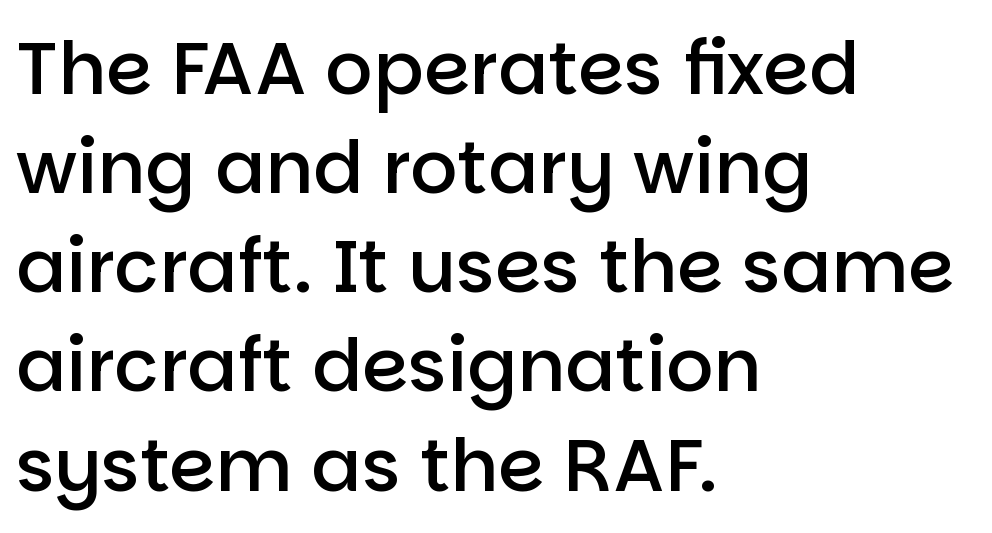
Q: Is the text bold? A: Semi-bold.
Q: Is the text italic (slanted)? A: No, it is upright.
Q: Is the typeface a serif or a sans-serif typeface? A: Sans-serif.
Q: Is the text underlined? A: No.
Q: How is the paragraph aligned? A: Left-aligned.
Q: Is the spacing between letters normal or unusually wide? A: Normal.
Q: Is the spacing between lines tight, normal or loose? A: Normal.
Q: Width (condensed, normal, or wide)? A: Normal.
Q: Stroke contrast? A: Low.
Q: x-height? A: Large.
Q: Monospaced? A: No.
